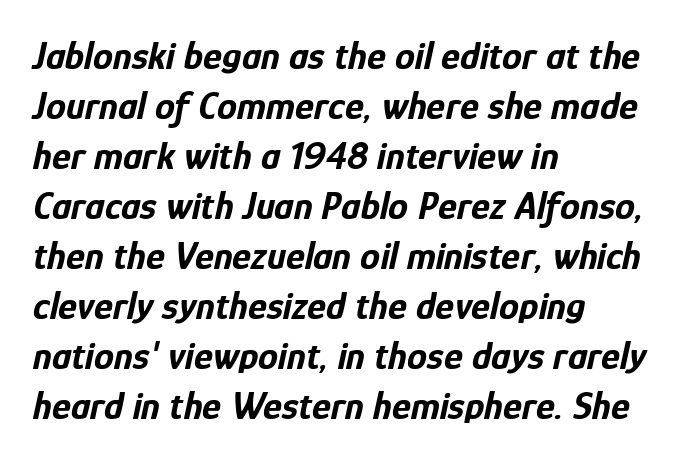
Q: Is the text bold? A: Yes.
Q: Is the text italic (slanted)? A: Yes, it leans right by about 12 degrees.
Q: Is the text underlined? A: No.
Q: How is the paragraph aligned? A: Left-aligned.
Q: Is the spacing between letters normal or unusually wide? A: Normal.
Q: Is the spacing between lines tight, normal or loose? A: Normal.
Q: Width (condensed, normal, or wide)? A: Condensed.
Q: Stroke contrast? A: Low.
Q: x-height? A: Medium.
Q: Monospaced? A: No.
